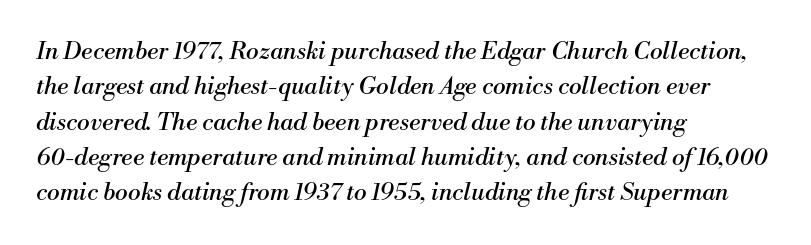
The image shows 24 px text type, italic (leaning right); set left-aligned, normal line spacing (1.47x), normal letter spacing, not underlined.
